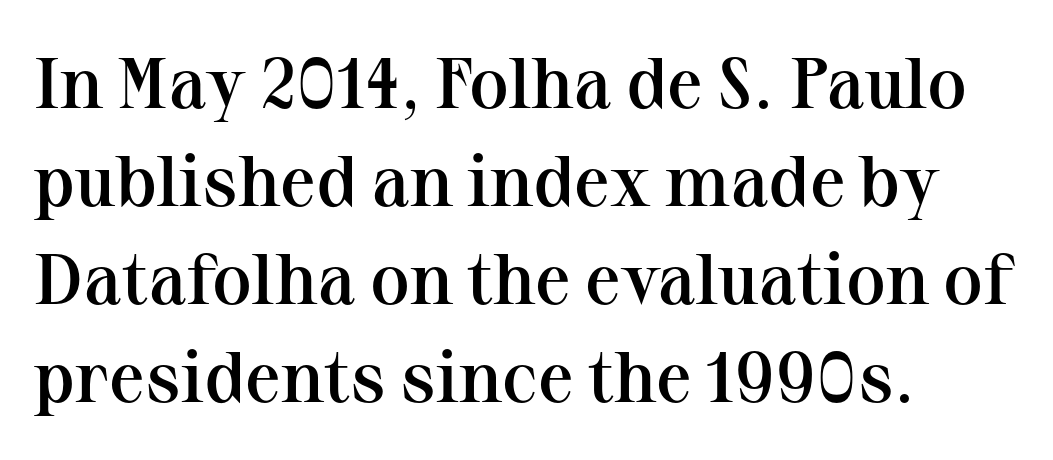
Q: Is the text bold? A: Semi-bold.
Q: Is the text italic (slanted)? A: No, it is upright.
Q: Is the typeface a serif or a sans-serif typeface? A: Serif.
Q: Is the text underlined? A: No.
Q: How is the paragraph aligned? A: Left-aligned.
Q: Is the spacing between letters normal or unusually wide? A: Normal.
Q: Is the spacing between lines tight, normal or loose? A: Normal.
Q: Width (condensed, normal, or wide)? A: Normal.
Q: Stroke contrast? A: Medium.
Q: x-height? A: Medium.
Q: Monospaced? A: No.
